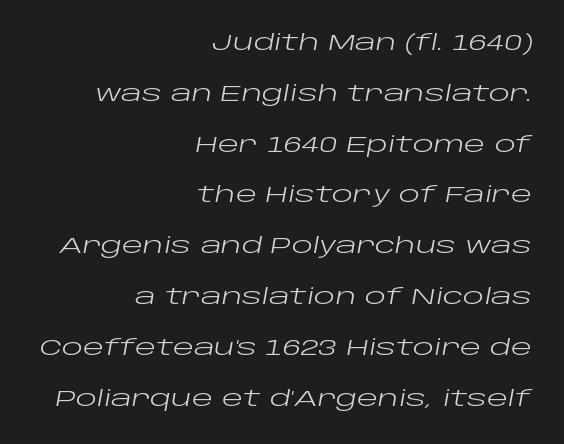
Q: Is the text bold? A: No.
Q: Is the text italic (slanted)? A: Yes, it leans right by about 10 degrees.
Q: Is the text underlined? A: No.
Q: How is the paragraph aligned? A: Right-aligned.
Q: Is the spacing between letters normal or unusually wide? A: Normal.
Q: Is the spacing between lines tight, normal or loose? A: Loose.
